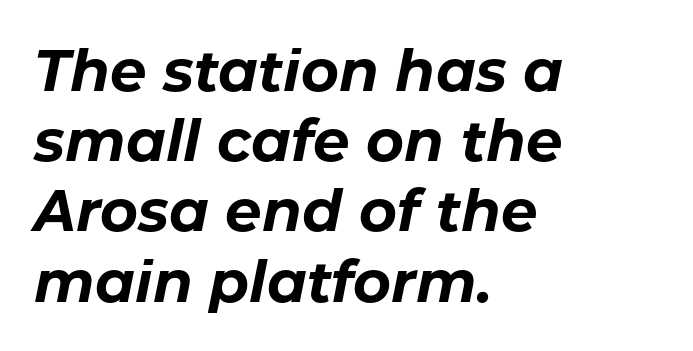
A student would call this left alignment; a typographer would say flush left, rag right. This sample uses plain, unmodified letter spacing. These lines were composed using italics. The area under the type is left untouched.
